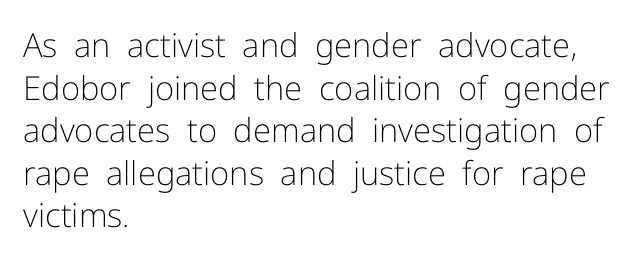
Q: Is the text bold? A: No.
Q: Is the text italic (slanted)? A: No, it is upright.
Q: Is the typeface a serif or a sans-serif typeface? A: Sans-serif.
Q: Is the text underlined? A: No.
Q: How is the paragraph aligned? A: Left-aligned.
Q: Is the spacing between letters normal or unusually wide? A: Normal.
Q: Is the spacing between lines tight, normal or loose? A: Normal.
Q: Width (condensed, normal, or wide)? A: Normal.
Q: Stroke contrast? A: Low.
Q: x-height? A: Medium.
Q: Monospaced? A: No.
